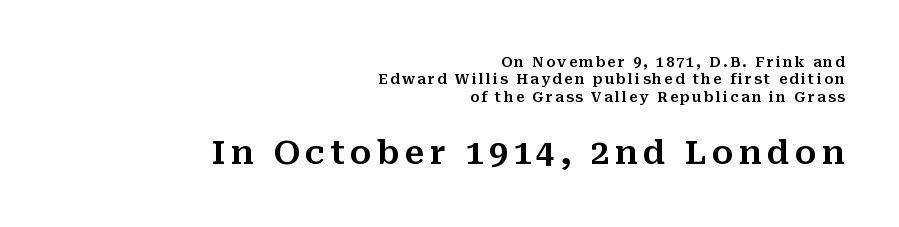
Q: Is the text italic (slanted)? A: No, it is upright.
Q: Is the typeface a serif or a sans-serif typeface? A: Serif.
Q: Is the text underlined? A: No.
Q: How is the paragraph aligned? A: Right-aligned.
Q: Is the spacing between lines tight, normal or loose? A: Normal.
Q: Which block of text is set in a larger size, the first (top) or the second (bottom)? A: The second (bottom) one.
Q: Width (condensed, normal, or wide)? A: Normal.
Q: Stroke contrast? A: Medium.
Q: x-height? A: Medium.
Q: Monospaced? A: No.
